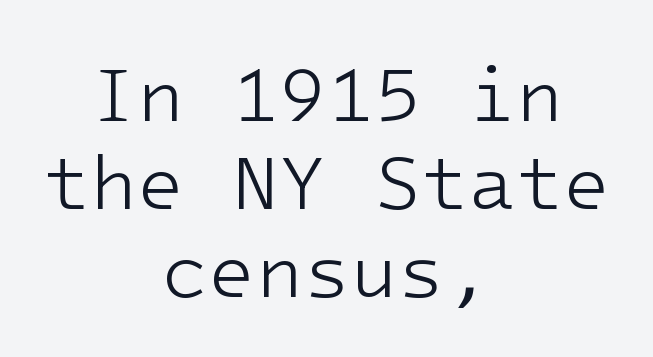
The letters look calm and open, with moderate or lighter stems. A centered setting, common on invitations and titles, is used for this passage. Anything drawn beneath the words? Only blank space. Nope, no serifs anywhere on these letters.
